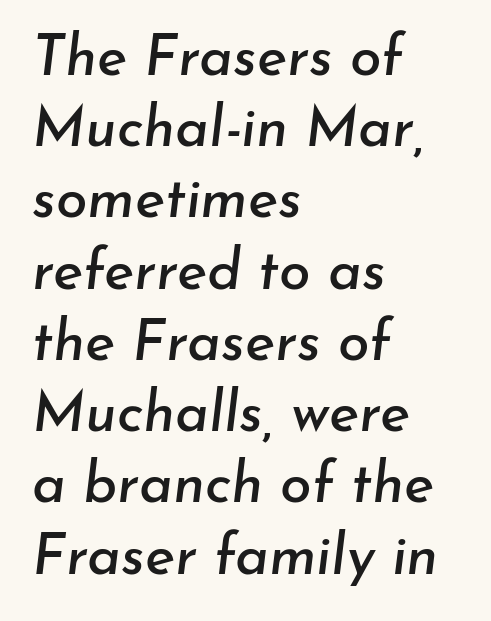
A normal amount of white space separates one row of letters from the next. There's an unmistakable incline to the writing here. The words here are not underlined. All the whitespace from short lines collects on the right. This sample has the flowing, uneven cadence of proportional lettering. The type is set solid horizontally, with unmodified tracking.
